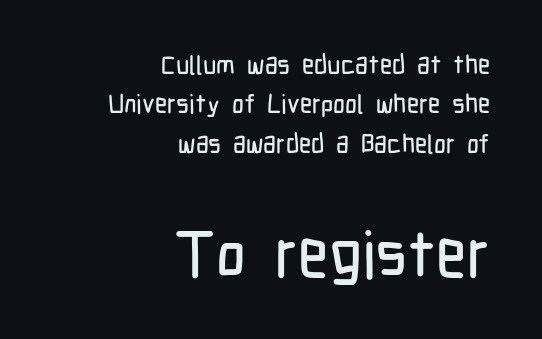
{"serif": "no", "italic": "no", "width": "condensed", "stroke_contrast": "low", "x_height": "medium", "monospaced": "no", "underline": "no", "align": "right", "line_spacing": "normal", "line_spacing_ratio": 1.51, "letter_spacing": "normal", "letter_spacing_em": 0.0, "larger_block": "second", "size_ratio": 2.5, "glyph_px": 65}
